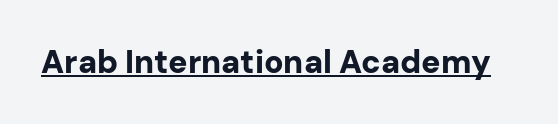
Q: Is the text bold? A: Yes.
Q: Is the text italic (slanted)? A: No, it is upright.
Q: Is the typeface a serif or a sans-serif typeface? A: Sans-serif.
Q: Is the text underlined? A: Yes.
Q: Is the spacing between letters normal or unusually wide? A: Normal.
Q: Width (condensed, normal, or wide)? A: Normal.
Q: Stroke contrast? A: Low.
Q: x-height? A: Medium.
Q: Monospaced? A: No.
